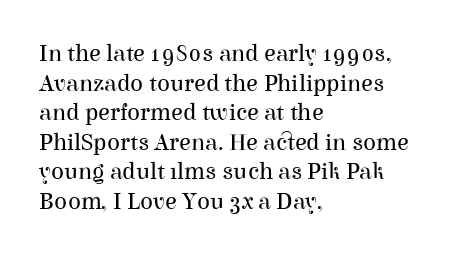
The image shows 24 px text type, upright; set left-aligned, line spacing 1.23x, normal letter spacing, not underlined.
